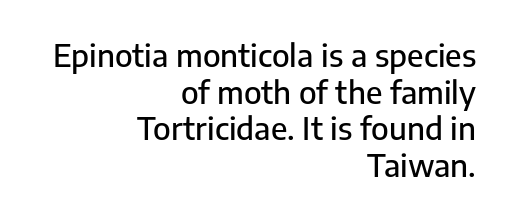
{"serif": "no", "italic": "no", "width": "normal", "stroke_contrast": "low", "x_height": "medium", "monospaced": "no", "underline": "no", "align": "right", "line_spacing_ratio": 1.18, "letter_spacing": "normal", "letter_spacing_em": 0.0, "glyph_px": 31}
